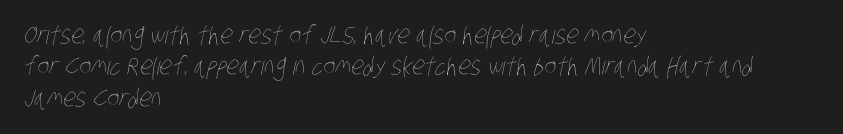
{"bold": "no", "underline": "no", "align": "left", "line_spacing": "normal", "line_spacing_ratio": 1.26, "letter_spacing": "normal", "letter_spacing_em": 0.0, "glyph_px": 25}
